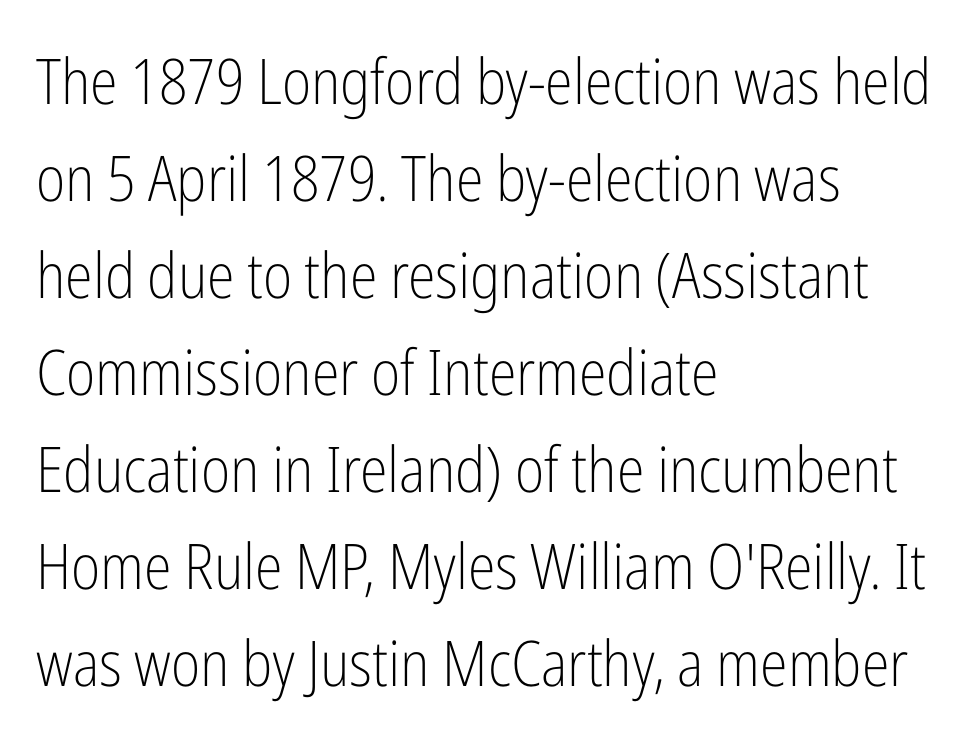
The image shows 63 px light, condensed sans-serif type, upright; set left-aligned, normal line spacing (1.54x), normal letter spacing, not underlined; low stroke contrast and a medium x-height.
